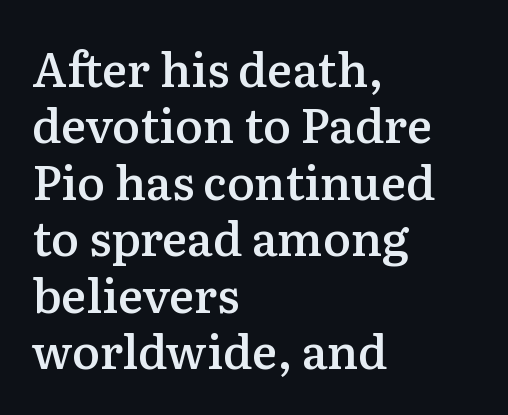
{"serif": "yes", "italic": "no", "bold": "semi", "weight": "semibold", "width": "normal", "stroke_contrast": "medium", "x_height": "medium", "monospaced": "no", "underline": "no", "align": "left", "line_spacing_ratio": 1.2, "letter_spacing": "normal", "letter_spacing_em": 0.0, "glyph_px": 47}
